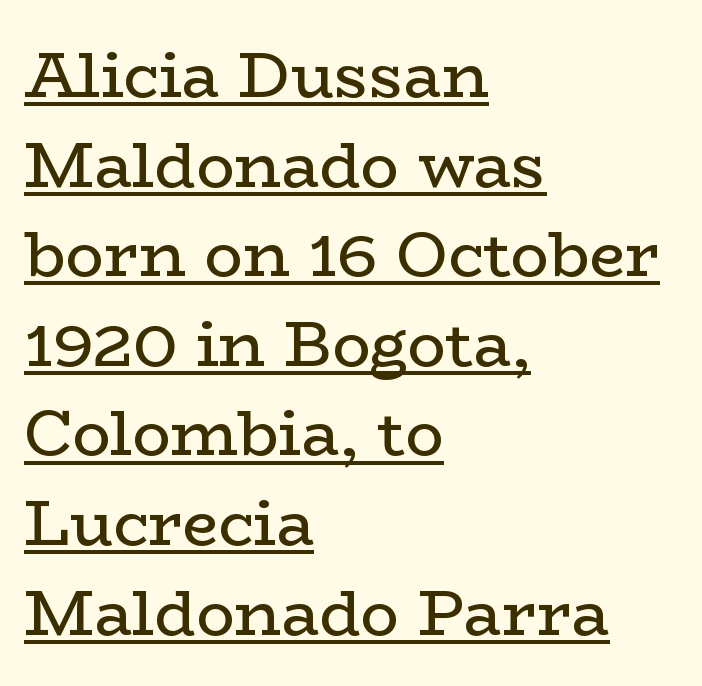
Q: Is the text bold? A: No.
Q: Is the text italic (slanted)? A: No, it is upright.
Q: Is the typeface a serif or a sans-serif typeface? A: Serif.
Q: Is the text underlined? A: Yes.
Q: How is the paragraph aligned? A: Left-aligned.
Q: Is the spacing between letters normal or unusually wide? A: Normal.
Q: Is the spacing between lines tight, normal or loose? A: Normal.
Q: Width (condensed, normal, or wide)? A: Wide.
Q: Stroke contrast? A: Low.
Q: x-height? A: Medium.
Q: Monospaced? A: No.
